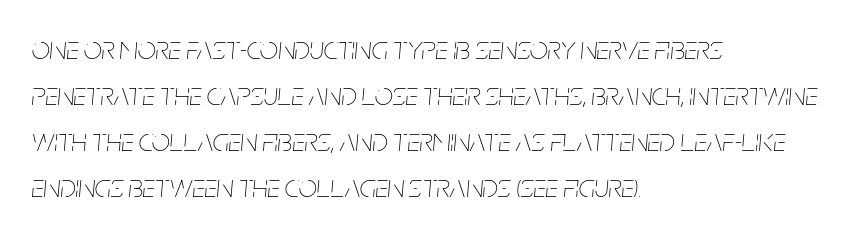
The image shows 32 px thin, condensed type, italic (leaning right); set left-aligned, normal line spacing (1.44x), normal letter spacing, not underlined; low stroke contrast and a large x-height.
